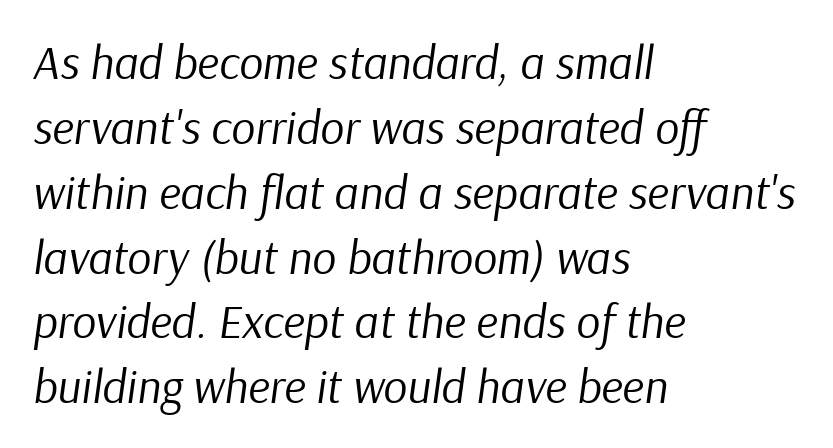
The image shows 47 px regular-weight type, italic (leaning right); set left-aligned, normal line spacing (1.38x), normal letter spacing, not underlined; low stroke contrast and a medium x-height.
